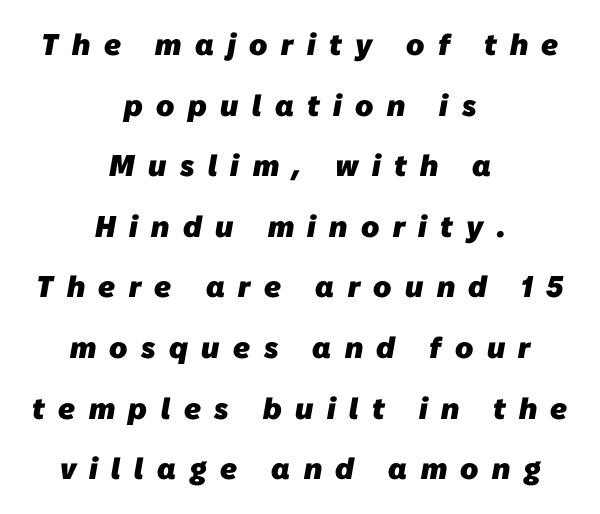
The image shows 30 px heavy sans-serif type; set centered, loose line spacing (2.02x), unusually wide letter spacing (+0.45 em), not underlined; low stroke contrast and a medium x-height.
